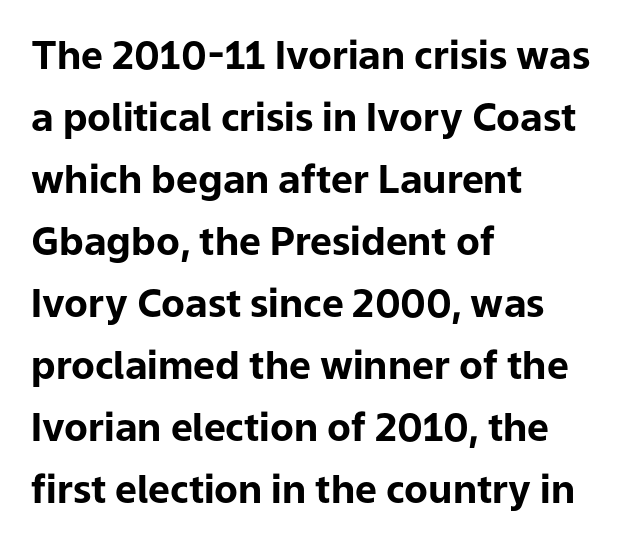
The image shows 39 px bold sans-serif type, upright; set left-aligned, normal line spacing (1.59x), normal letter spacing, not underlined; low stroke contrast and a medium x-height.
